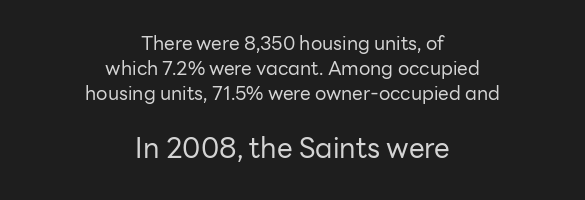
{"serif": "no", "italic": "no", "bold": "no", "weight": "regular", "width": "normal", "stroke_contrast": "low", "x_height": "medium", "monospaced": "no", "underline": "no", "align": "center", "line_spacing": "normal", "line_spacing_ratio": 1.31, "letter_spacing": "normal", "letter_spacing_em": 0.0, "larger_block": "second", "size_ratio": 1.47, "glyph_px": 28}
